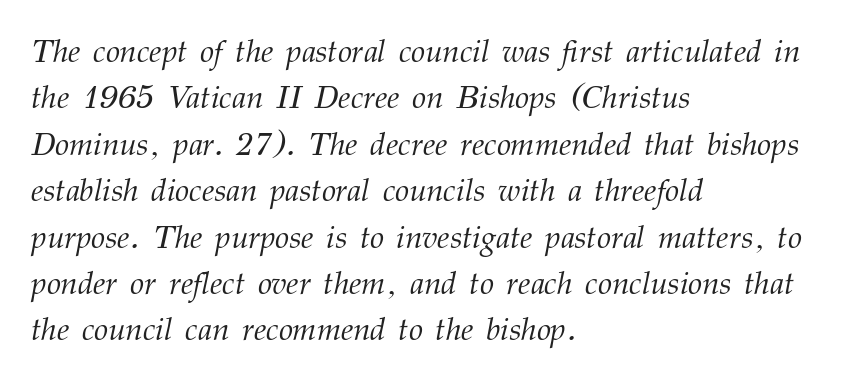
Q: Is the text bold? A: No.
Q: Is the text italic (slanted)? A: Yes, it leans right by about 12 degrees.
Q: Is the typeface a serif or a sans-serif typeface? A: Serif.
Q: Is the text underlined? A: No.
Q: How is the paragraph aligned? A: Left-aligned.
Q: Is the spacing between letters normal or unusually wide? A: Normal.
Q: Is the spacing between lines tight, normal or loose? A: Normal.
Q: Width (condensed, normal, or wide)? A: Normal.
Q: Stroke contrast? A: Medium.
Q: x-height? A: Medium.
Q: Monospaced? A: No.
